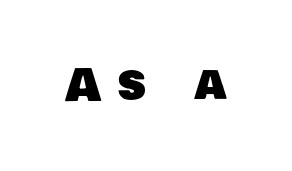
You could not count columns in this text — the font is proportionally spaced. Plain, unruled lines of type. A typesetter would label this face a sans. The gaps between neighbouring characters are conspicuously large.
